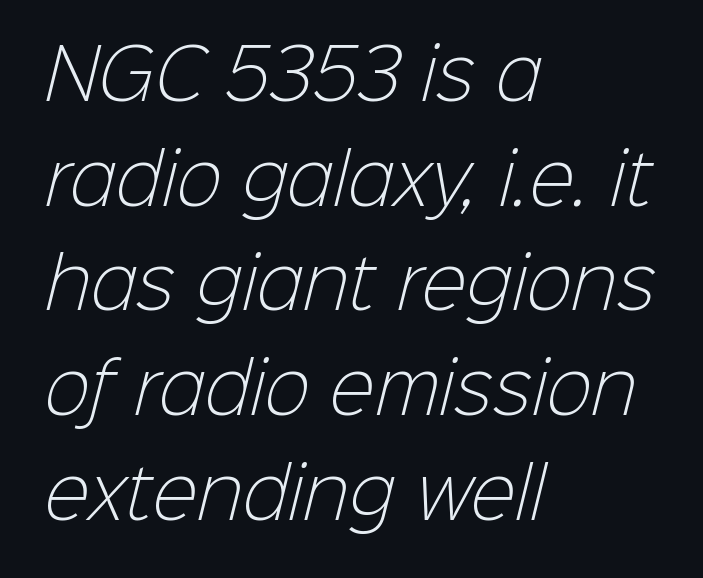
Q: Is the text bold? A: No.
Q: Is the typeface a serif or a sans-serif typeface? A: Sans-serif.
Q: Is the text underlined? A: No.
Q: How is the paragraph aligned? A: Left-aligned.
Q: Is the spacing between letters normal or unusually wide? A: Normal.
Q: Is the spacing between lines tight, normal or loose? A: Normal.
Q: Width (condensed, normal, or wide)? A: Normal.
Q: Stroke contrast? A: Low.
Q: x-height? A: Medium.
Q: Monospaced? A: No.
